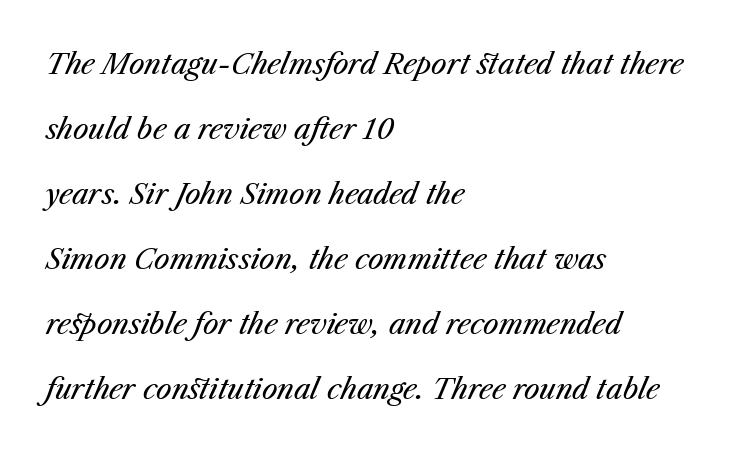
The image shows 28 px regular-weight type, italic (leaning right); set left-aligned, loose line spacing (2.32x), normal letter spacing, not underlined; medium stroke contrast and a medium x-height.
